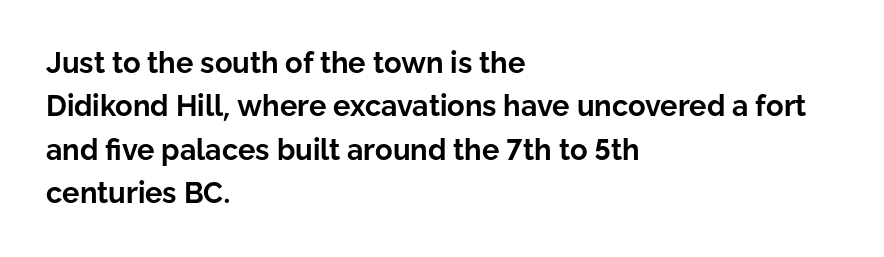
How would I describe the line gaps? Plain and ordinary. This rendering leaves character spacing at its baseline value. Looks like regular typesetting: each glyph gets only the width it needs. The passage shown is typeset with a sans-serif family. A clean baseline with only descenders dipping below it. Weight: bold.
